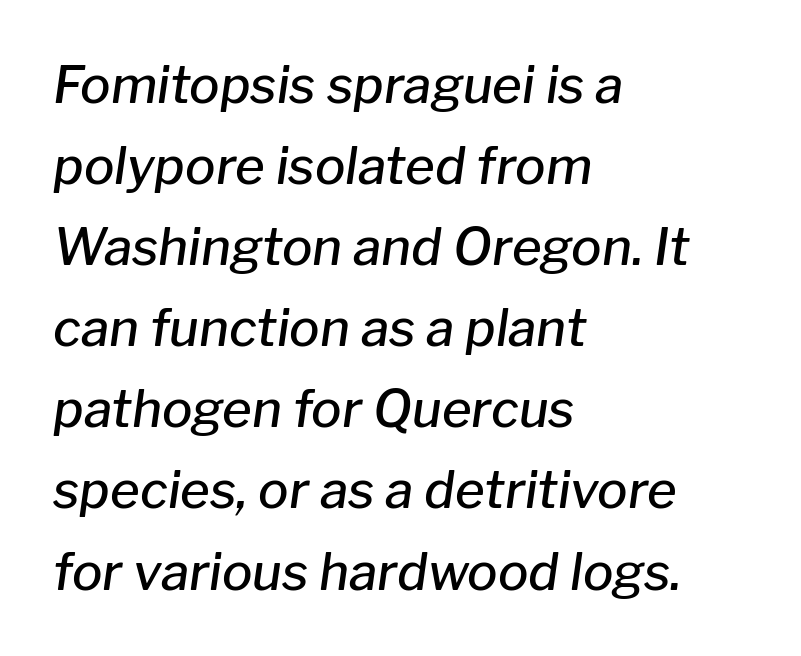
Q: Is the text bold? A: Semi-bold.
Q: Is the text italic (slanted)? A: Yes, it leans right by about 8 degrees.
Q: Is the text underlined? A: No.
Q: How is the paragraph aligned? A: Left-aligned.
Q: Is the spacing between letters normal or unusually wide? A: Normal.
Q: Is the spacing between lines tight, normal or loose? A: Normal.
Q: Width (condensed, normal, or wide)? A: Normal.
Q: Stroke contrast? A: Low.
Q: x-height? A: Medium.
Q: Monospaced? A: No.
